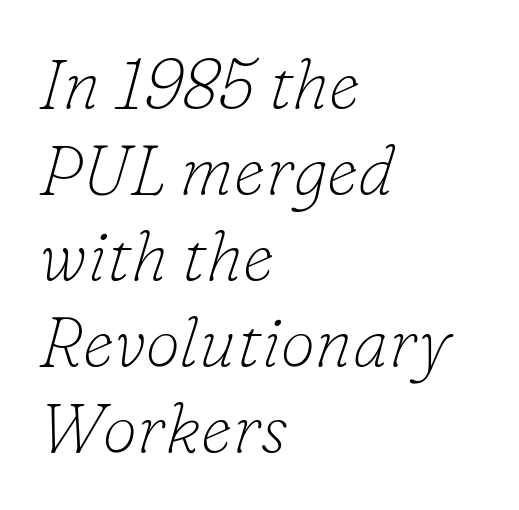
Little horizontal feet cap the strokes, marking this as serif type. A classic flush-left, rag-right setting is used for this passage. This rendering features lettering with no underline. The font's italic variant was chosen for this text. Compared with typical body copy, the letter spacing here is the same.
